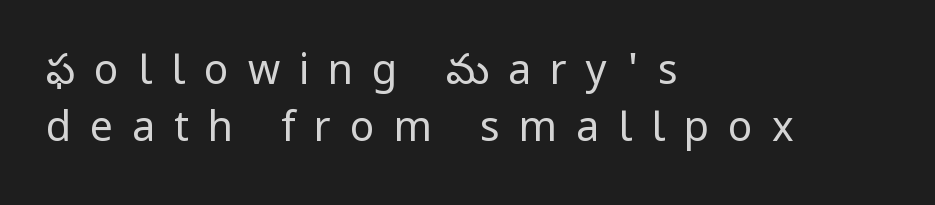
Stroke terminals: plain, sans-serif. Bare-footed words on every line. The characters are drawn with everyday or finer stroke widths. Character widths vary here, with narrow letters taking less room than wide ones. Baseline-to-baseline distance is the conventional proportion of letter height. Horizontal alignment here is leftward, the default for most running prose.
